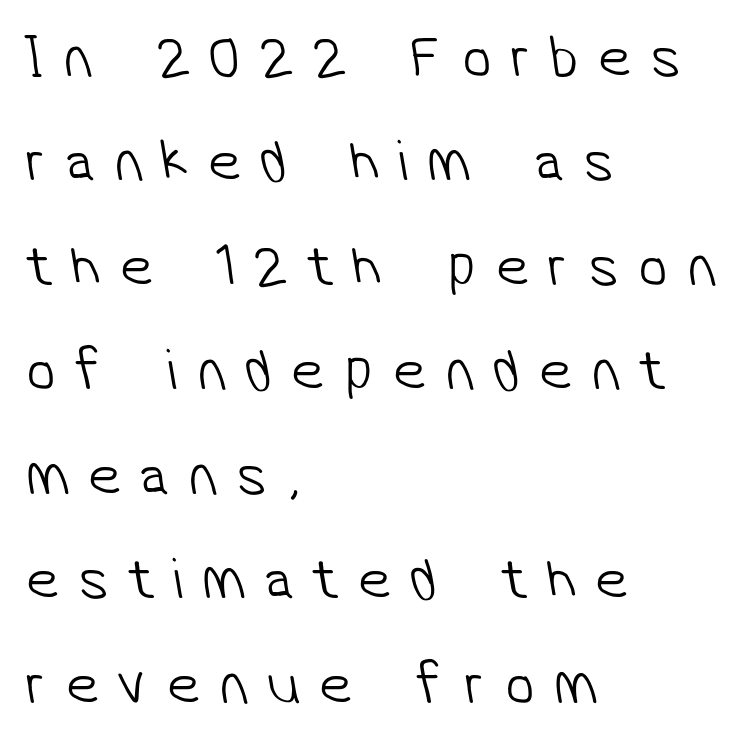
{"serif": "no", "bold": "no", "weight": "light", "width": "normal", "stroke_contrast": "low", "x_height": "medium", "monospaced": "no", "underline": "no", "align": "left", "line_spacing_ratio": 1.77, "letter_spacing": "wide", "letter_spacing_em": 0.32, "glyph_px": 59}
